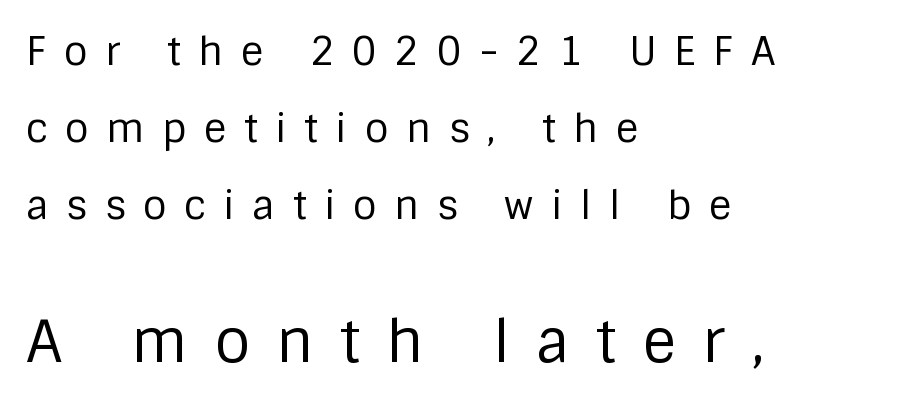
{"serif": "no", "italic": "no", "bold": "no", "weight": "regular", "width": "normal", "stroke_contrast": "low", "x_height": "large", "monospaced": "no", "underline": "no", "align": "left", "line_spacing": "loose", "line_spacing_ratio": 1.98, "letter_spacing": "wide", "letter_spacing_em": 0.45, "larger_block": "second", "size_ratio": 1.49, "glyph_px": 58}
